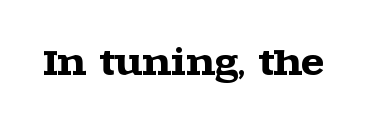
{"serif": "yes", "italic": "no", "width": "wide", "x_height": "large", "monospaced": "no", "underline": "no", "letter_spacing": "normal", "letter_spacing_em": 0.0, "glyph_px": 33}
